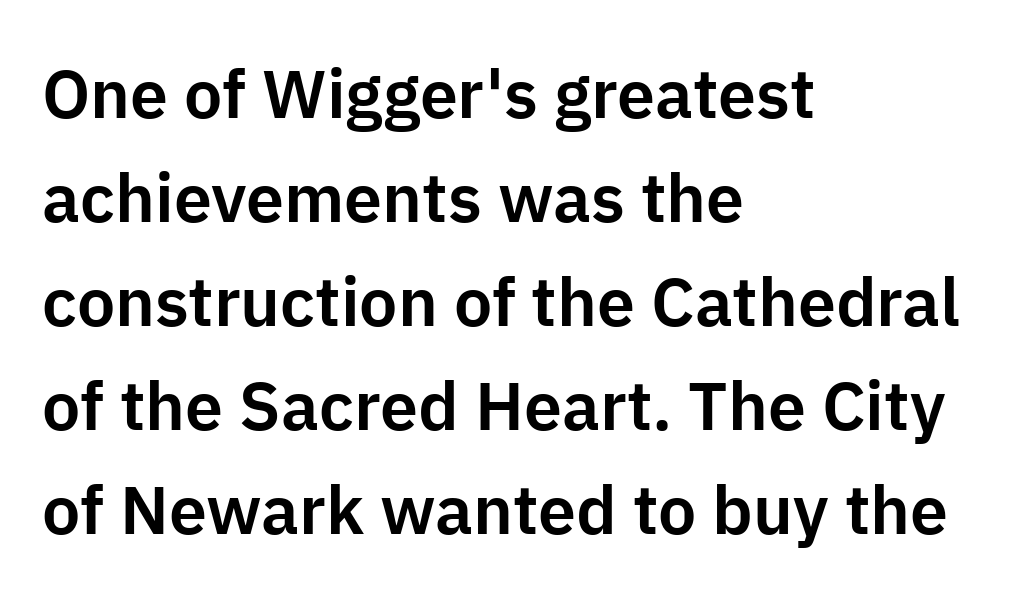
{"serif": "no", "italic": "no", "width": "normal", "stroke_contrast": "low", "x_height": "medium", "monospaced": "no", "underline": "no", "align": "left", "line_spacing": "normal", "line_spacing_ratio": 1.53, "letter_spacing": "normal", "letter_spacing_em": 0.0, "glyph_px": 68}
